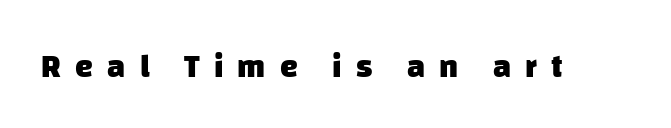
The image shows 32 px heavy sans-serif type; set unusually wide letter spacing (+0.44 em), not underlined; low stroke contrast and a large x-height.
